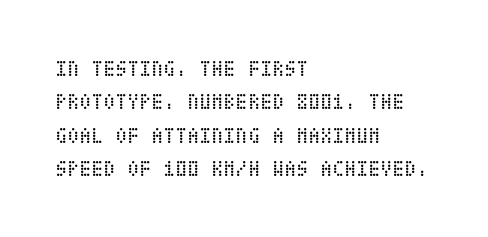
Q: Is the text bold? A: No.
Q: Is the text italic (slanted)? A: No, it is upright.
Q: Is the text underlined? A: No.
Q: How is the paragraph aligned? A: Left-aligned.
Q: Is the spacing between letters normal or unusually wide? A: Normal.
Q: Is the spacing between lines tight, normal or loose? A: Normal.
